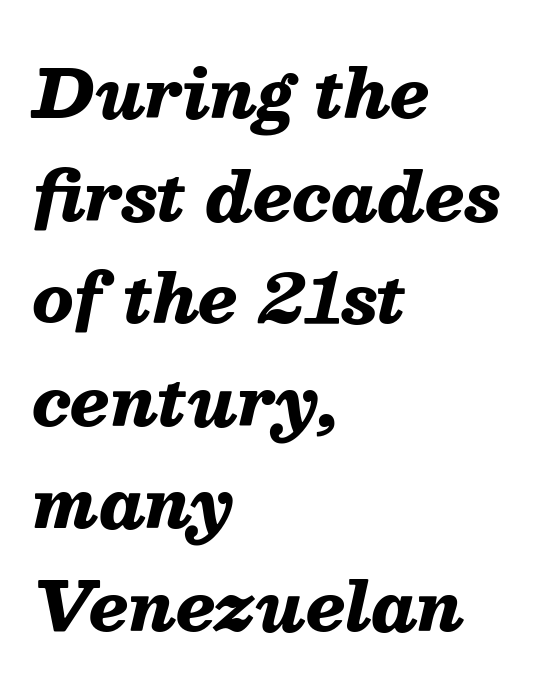
{"italic": "yes", "lean": "right", "slant_degrees": 13, "bold": "yes", "weight": "heavy", "width": "normal", "stroke_contrast": "medium", "x_height": "medium", "monospaced": "no", "underline": "no", "align": "left", "line_spacing": "normal", "line_spacing_ratio": 1.53, "letter_spacing": "normal", "letter_spacing_em": 0.0, "glyph_px": 67}
